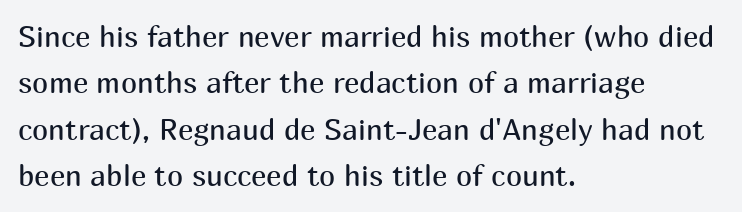
Q: Is the text bold? A: No.
Q: Is the text italic (slanted)? A: No, it is upright.
Q: Is the typeface a serif or a sans-serif typeface? A: Sans-serif.
Q: Is the text underlined? A: No.
Q: How is the paragraph aligned? A: Left-aligned.
Q: Is the spacing between letters normal or unusually wide? A: Normal.
Q: Is the spacing between lines tight, normal or loose? A: Normal.
Q: Width (condensed, normal, or wide)? A: Normal.
Q: Stroke contrast? A: Medium.
Q: x-height? A: Medium.
Q: Monospaced? A: No.
